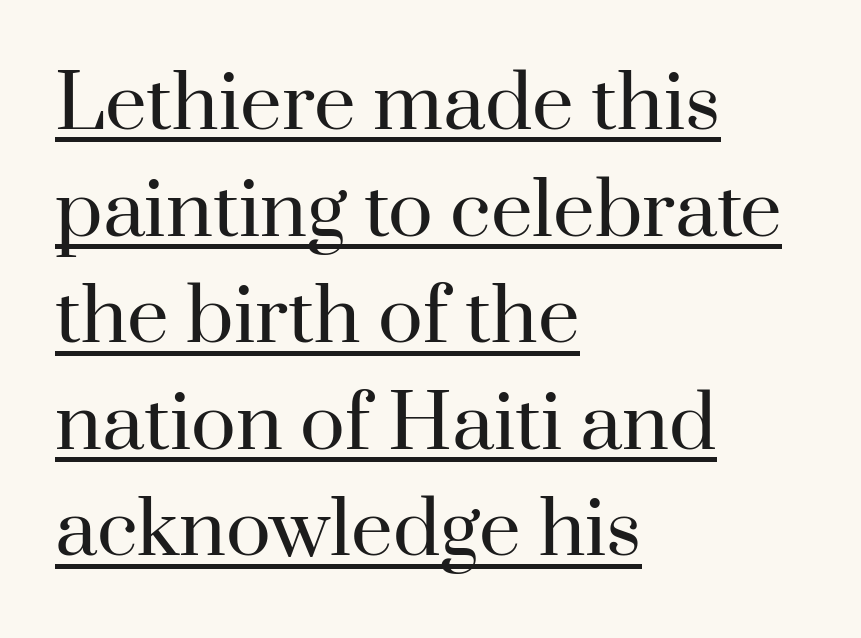
Is this a sans? No — the strokes have serifs. Note the varied advance widths — an 'i' is clearly narrower than an 'm'. Vertical stems look standard width or narrower in stroke. Look at the tracking — it's just the regular setting, nothing added.
